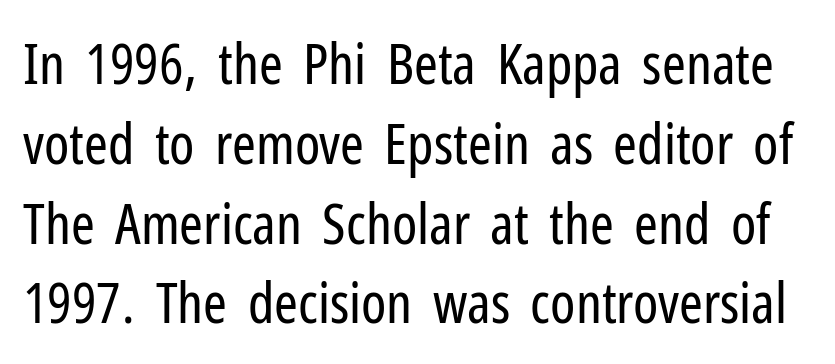
Regular leading. A roman cut, with each character standing at attention. No heavy texture on the line: the type isn't bold. The face used here is proportionally spaced, like ordinary book or web type.
